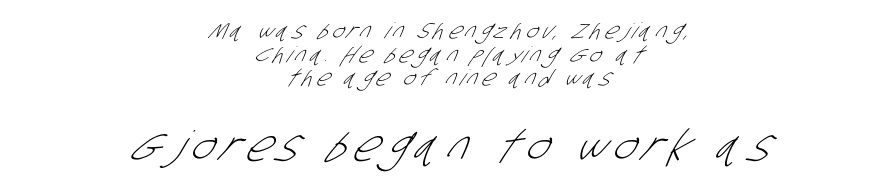
Q: Is the text bold? A: No.
Q: Is the typeface a serif or a sans-serif typeface? A: Sans-serif.
Q: Is the text underlined? A: No.
Q: How is the paragraph aligned? A: Centered.
Q: Is the spacing between lines tight, normal or loose? A: Tight.
Q: Which block of text is set in a larger size, the first (top) or the second (bottom)? A: The second (bottom) one.
Q: Width (condensed, normal, or wide)? A: Condensed.
Q: Stroke contrast? A: Low.
Q: x-height? A: Large.
Q: Monospaced? A: No.
